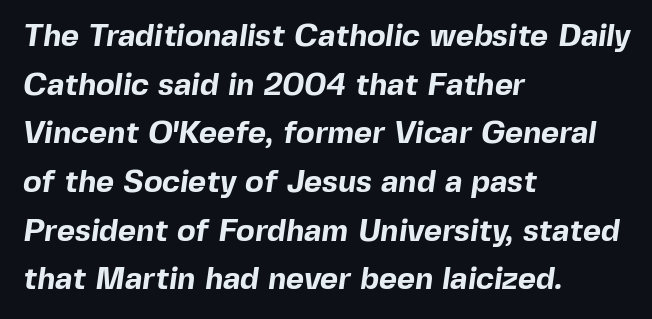
The image shows 31 px bold sans-serif type; set left-aligned, normal line spacing (1.57x), normal letter spacing, not underlined; a medium x-height.
